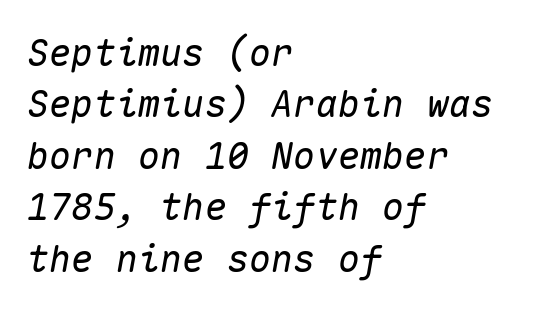
{"italic": "yes", "lean": "right", "slant_degrees": 10, "width": "normal", "stroke_contrast": "medium", "x_height": "medium", "monospaced": "yes", "underline": "no", "align": "left", "line_spacing": "normal", "line_spacing_ratio": 1.39, "letter_spacing": "normal", "letter_spacing_em": 0.0, "glyph_px": 37}
